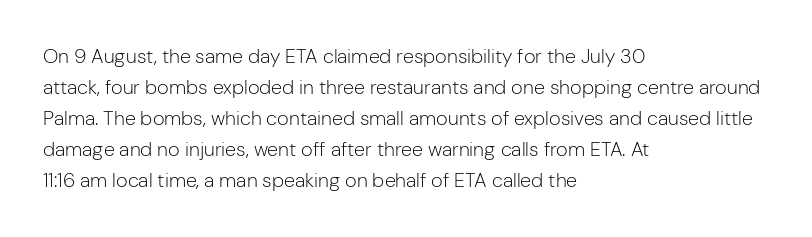
{"italic": "no", "bold": "no", "underline": "no", "align": "left", "line_spacing": "normal", "line_spacing_ratio": 1.55, "letter_spacing": "normal", "letter_spacing_em": 0.0, "glyph_px": 20}
